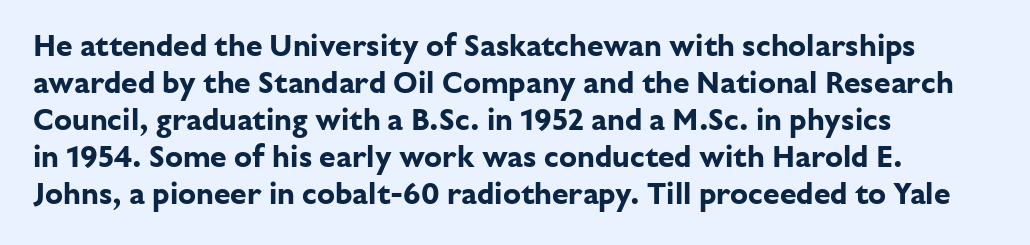
{"serif": "no", "italic": "no", "bold": "yes", "weight": "bold", "width": "normal", "stroke_contrast": "low", "x_height": "medium", "monospaced": "no", "underline": "no", "align": "left", "line_spacing_ratio": 1.23, "letter_spacing": "normal", "letter_spacing_em": 0.0, "glyph_px": 30}
